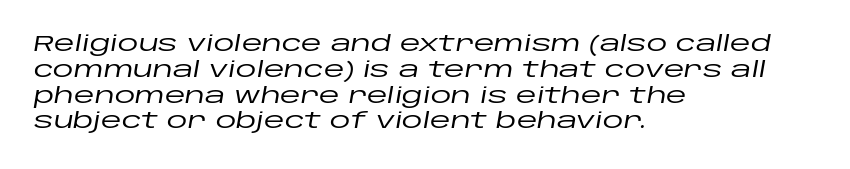
Q: Is the text italic (slanted)? A: Yes, it leans right by about 10 degrees.
Q: Is the text underlined? A: No.
Q: How is the paragraph aligned? A: Left-aligned.
Q: Is the spacing between letters normal or unusually wide? A: Normal.
